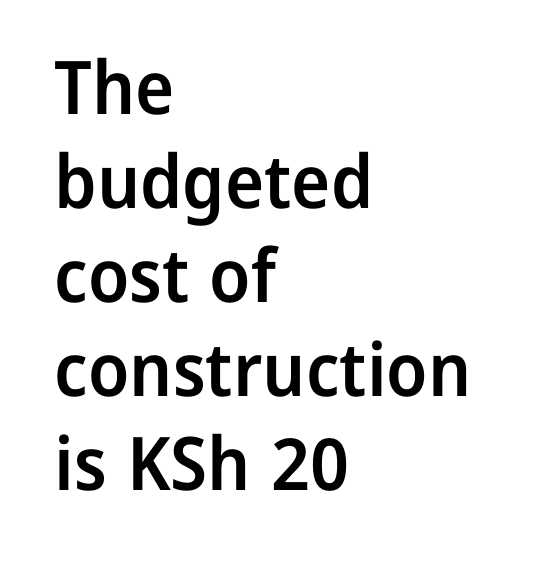
Nobody touched the tracking dial on this one. Designer's note — italics off, roman on. Looks like regular typesetting: each glyph gets only the width it needs. Does the weight exceed regular? Yes, but only to semibold. All the whitespace from short lines collects on the right.
